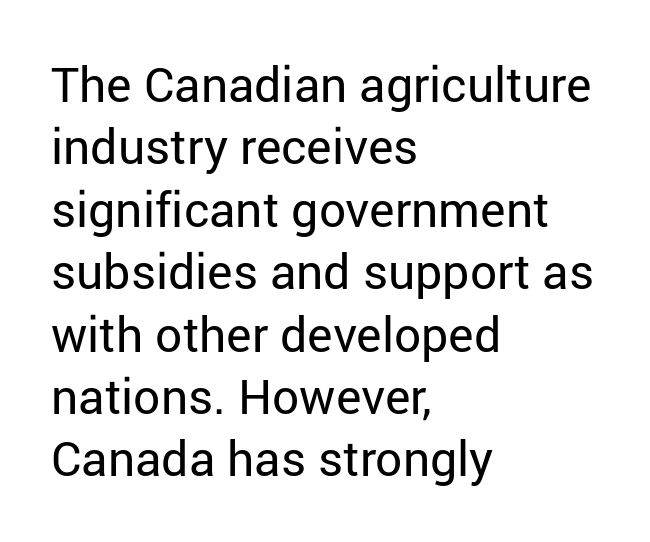
Q: Is the text bold? A: No.
Q: Is the text italic (slanted)? A: No, it is upright.
Q: Is the typeface a serif or a sans-serif typeface? A: Sans-serif.
Q: Is the text underlined? A: No.
Q: How is the paragraph aligned? A: Left-aligned.
Q: Is the spacing between letters normal or unusually wide? A: Normal.
Q: Is the spacing between lines tight, normal or loose? A: Normal.
Q: Width (condensed, normal, or wide)? A: Normal.
Q: Stroke contrast? A: Low.
Q: x-height? A: Medium.
Q: Monospaced? A: No.
